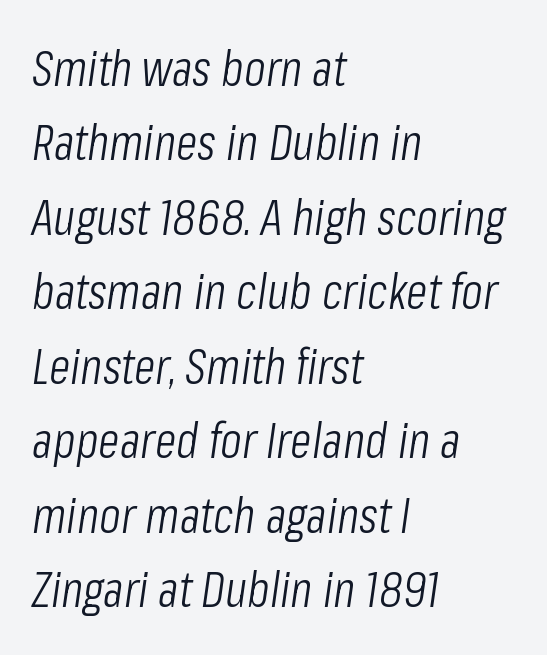
The image shows 50 px light, condensed type, italic (leaning right); set left-aligned, normal line spacing (1.49x), normal letter spacing, not underlined; low stroke contrast and a medium x-height.
